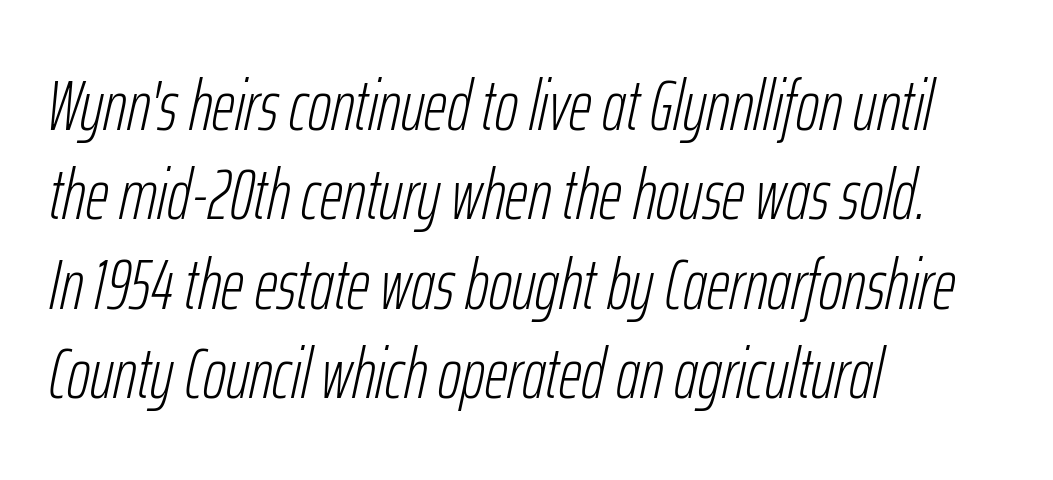
Q: Is the text bold? A: No.
Q: Is the text italic (slanted)? A: Yes, it leans right by about 12 degrees.
Q: Is the text underlined? A: No.
Q: How is the paragraph aligned? A: Left-aligned.
Q: Is the spacing between letters normal or unusually wide? A: Normal.
Q: Is the spacing between lines tight, normal or loose? A: Normal.
Q: Width (condensed, normal, or wide)? A: Condensed.
Q: Stroke contrast? A: Low.
Q: x-height? A: Medium.
Q: Monospaced? A: No.
